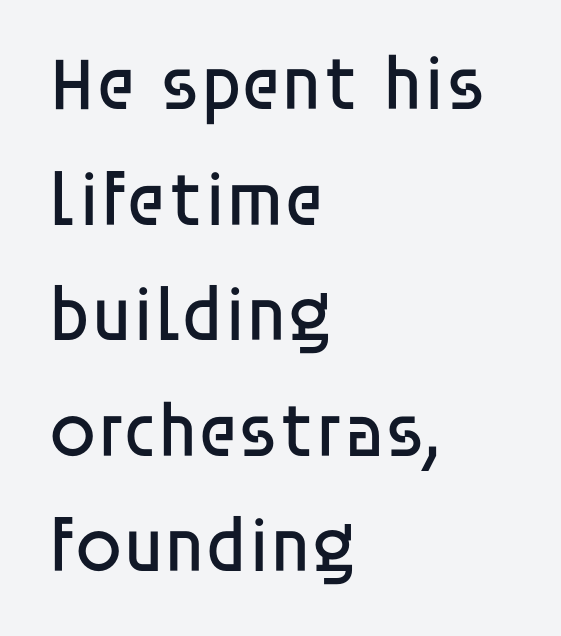
The rag falls on the right side of this text block. The area under the type is left untouched. No heavy texture on the line: the type isn't bold. Varying glyph widths throughout — classic text-font behaviour. Notice how descenders clear the ascenders below comfortably — that's standard leading.
